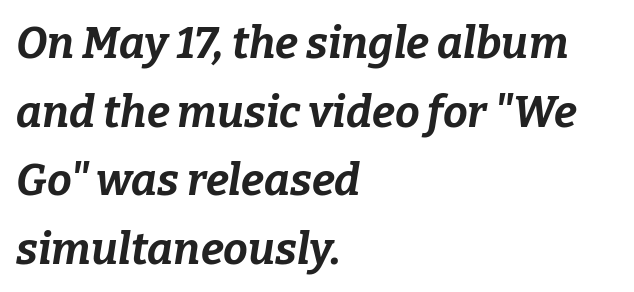
Q: Is the text bold? A: Yes.
Q: Is the text italic (slanted)? A: Yes, it leans right by about 9 degrees.
Q: Is the text underlined? A: No.
Q: How is the paragraph aligned? A: Left-aligned.
Q: Is the spacing between letters normal or unusually wide? A: Normal.
Q: Is the spacing between lines tight, normal or loose? A: Normal.
Q: Width (condensed, normal, or wide)? A: Normal.
Q: Stroke contrast? A: Low.
Q: x-height? A: Medium.
Q: Monospaced? A: No.
